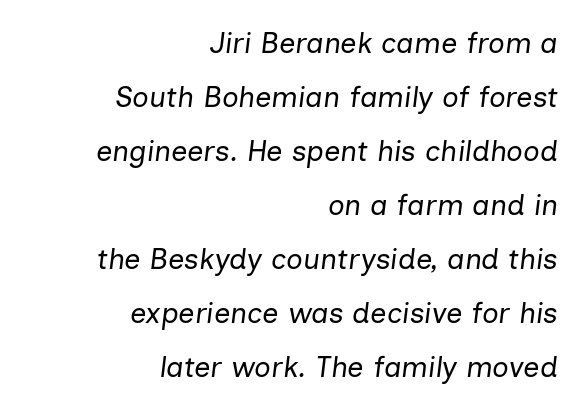
{"italic": "yes", "lean": "right", "slant_degrees": 7, "bold": "no", "weight": "regular", "width": "normal", "stroke_contrast": "low", "x_height": "medium", "monospaced": "no", "underline": "no", "align": "right", "line_spacing_ratio": 1.86, "letter_spacing": "normal", "letter_spacing_em": 0.0, "glyph_px": 29}
